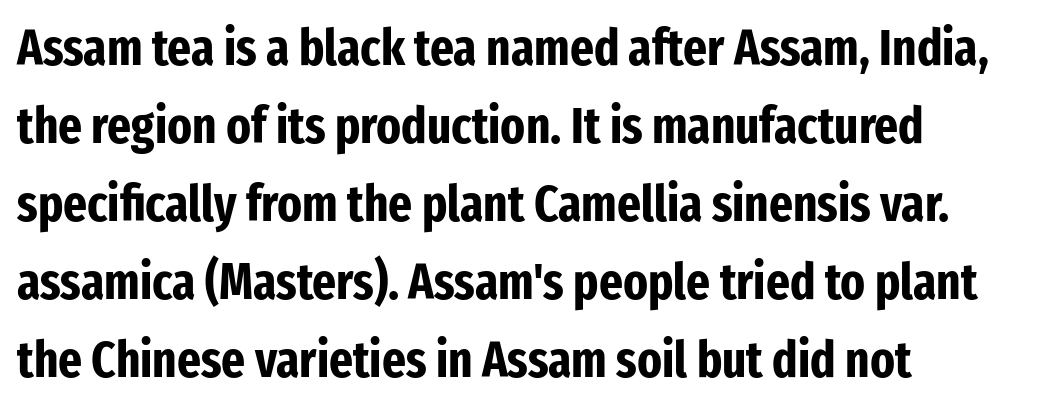
{"serif": "no", "italic": "no", "bold": "yes", "weight": "bold", "width": "condensed", "stroke_contrast": "low", "x_height": "medium", "monospaced": "no", "underline": "no", "align": "left", "line_spacing": "normal", "line_spacing_ratio": 1.53, "letter_spacing": "normal", "letter_spacing_em": 0.0, "glyph_px": 51}
